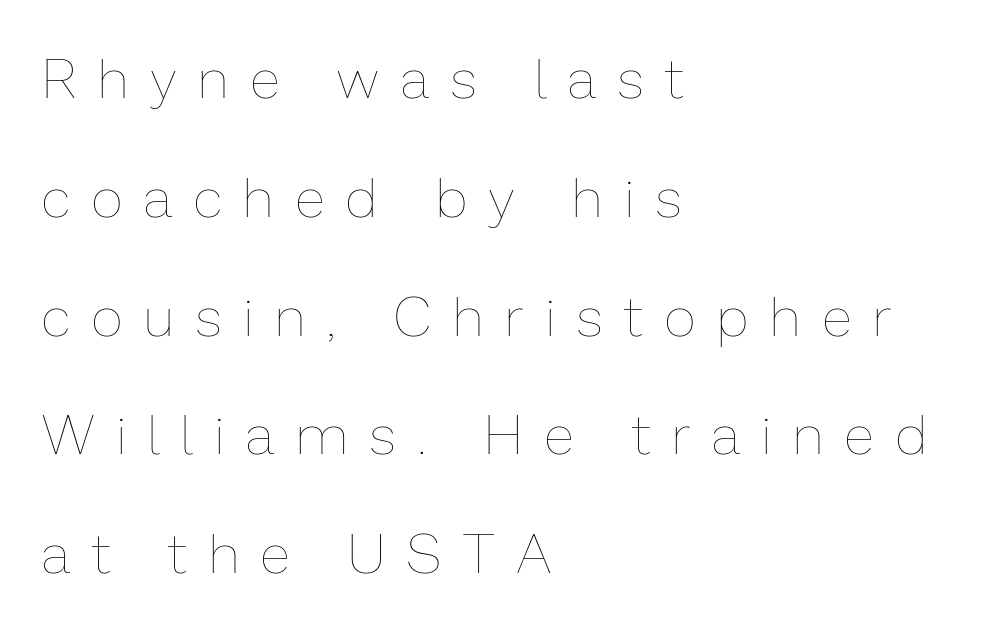
{"italic": "no", "bold": "no", "weight": "thin", "width": "normal", "stroke_contrast": "low", "x_height": "medium", "monospaced": "no", "underline": "no", "align": "left", "line_spacing": "loose", "line_spacing_ratio": 2.16, "letter_spacing": "wide", "letter_spacing_em": 0.41, "glyph_px": 55}
